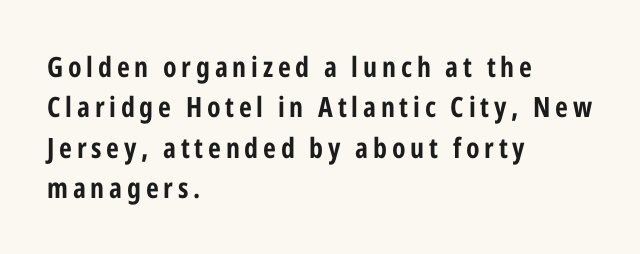
Q: Is the text italic (slanted)? A: No, it is upright.
Q: Is the typeface a serif or a sans-serif typeface? A: Sans-serif.
Q: Is the text underlined? A: No.
Q: How is the paragraph aligned? A: Left-aligned.
Q: Is the spacing between lines tight, normal or loose? A: Normal.
Q: Width (condensed, normal, or wide)? A: Condensed.
Q: Stroke contrast? A: Low.
Q: x-height? A: Medium.
Q: Monospaced? A: No.
